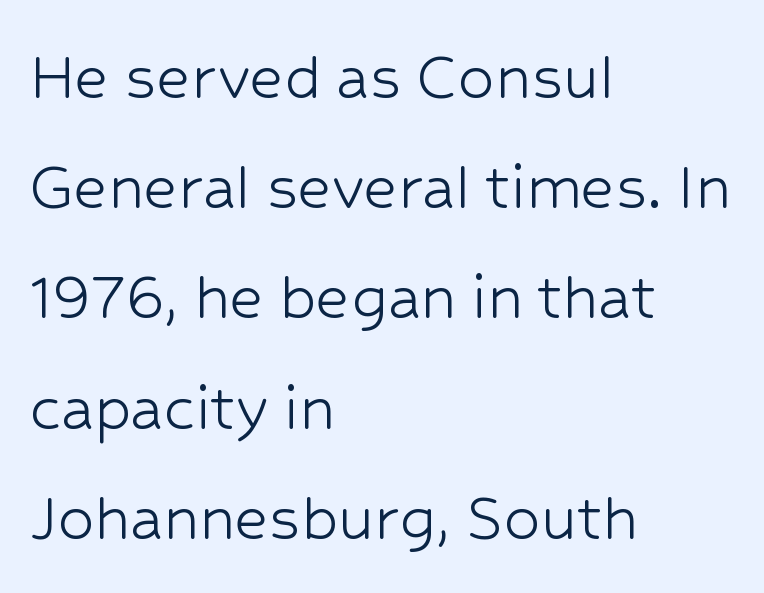
Look at the tracking — it's just the regular setting, nothing added. Does the type have serifs? No, each stem ends abruptly. Is the block centered? No — it sits flush against the left margin. Summary of vertical rhythm: regular, with standard interline spacing. Descender tails drop into unmarked territory. The weight tops out at a normal text grade.
